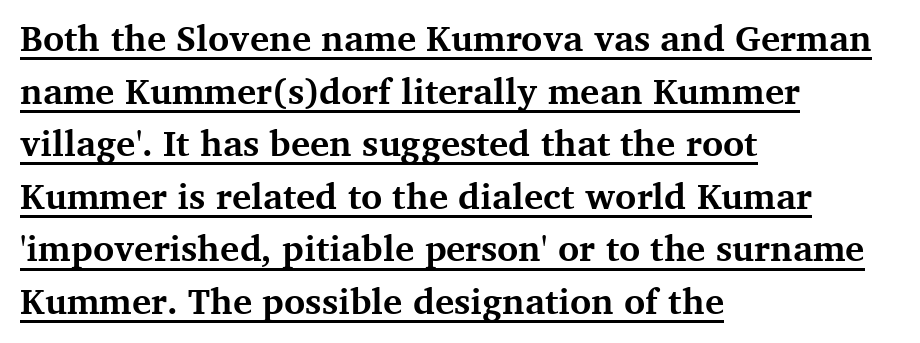
Leading matches the norm, producing a regular column. Character widths vary here, with narrow letters taking less room than wide ones. The specimen includes a rule beneath the text block's lines. Heft: maximum for text — a bold. Unlike a clean sans, this face finishes its strokes with serifs.
